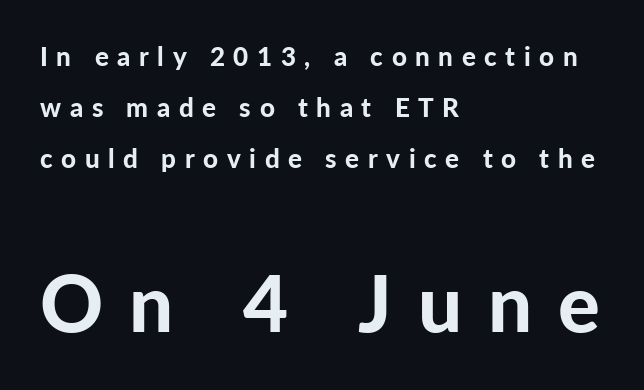
{"serif": "no", "italic": "no", "bold": "yes", "weight": "bold", "width": "normal", "stroke_contrast": "low", "x_height": "medium", "monospaced": "no", "underline": "no", "align": "left", "line_spacing": "loose", "line_spacing_ratio": 1.96, "letter_spacing": "wide", "letter_spacing_em": 0.33, "larger_block": "second", "size_ratio": 3.0, "glyph_px": 78}
